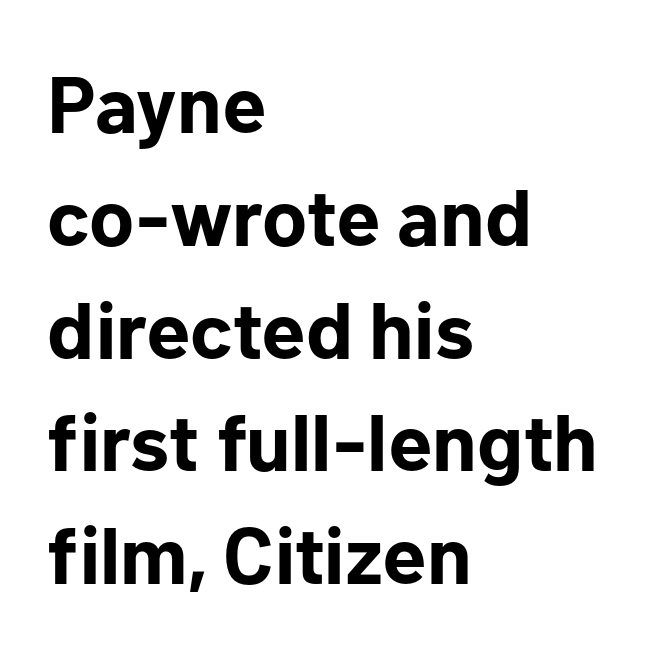
The image shows 80 px bold sans-serif type, upright; set left-aligned, normal line spacing (1.41x), normal letter spacing, not underlined; low stroke contrast and a medium x-height.
